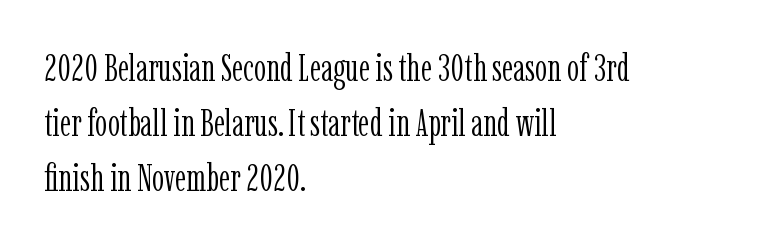
The image shows 38 px light, condensed serif type, upright; set left-aligned, normal line spacing (1.45x), normal letter spacing, not underlined; low stroke contrast and a medium x-height.
